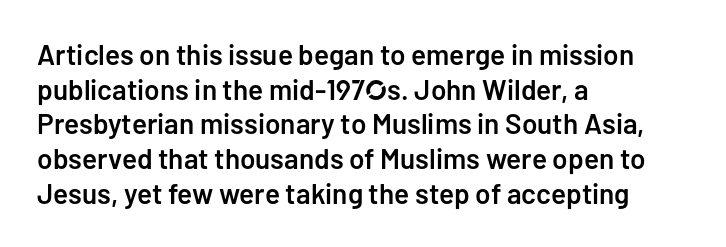
The specimen omits any rule beneath the text block's lines. The letters advance in unequal steps, a hallmark of proportional type. When letters stand straight like this, we call the style roman or upright. Heft: intermediate — a semibold.
